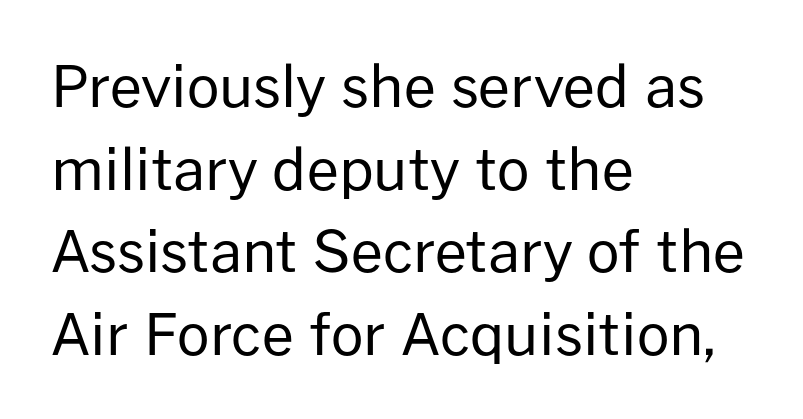
The image shows 57 px regular-weight sans-serif type, upright; set left-aligned, normal line spacing (1.45x), normal letter spacing, not underlined; low stroke contrast and a medium x-height.
